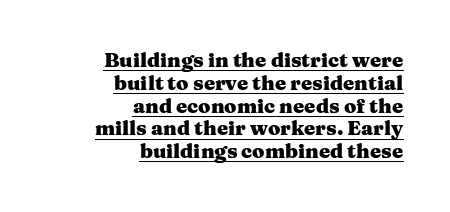
{"italic": "no", "bold": "yes", "underline": "yes", "align": "right", "line_spacing": "tight", "line_spacing_ratio": 1.14, "letter_spacing": "normal", "letter_spacing_em": 0.0, "glyph_px": 20}
